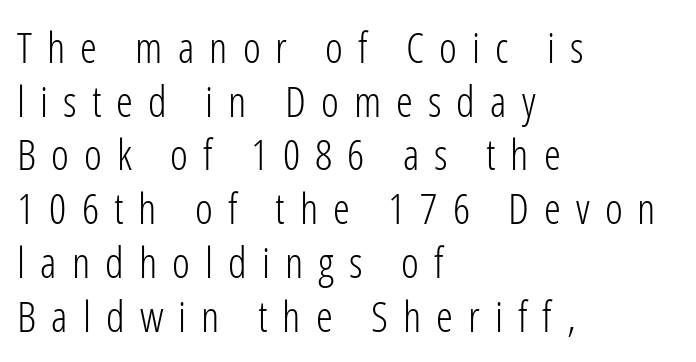
{"serif": "no", "italic": "no", "bold": "no", "weight": "light", "width": "condensed", "stroke_contrast": "low", "x_height": "medium", "monospaced": "no", "underline": "no", "align": "left", "line_spacing": "normal", "line_spacing_ratio": 1.25, "letter_spacing": "wide", "letter_spacing_em": 0.35, "glyph_px": 43}
